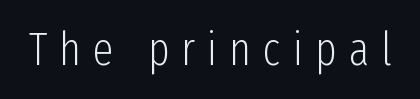
Observe the wide spacing: letters keep a clear distance from each other. The letters advance in unequal steps, a hallmark of proportional type. The specimen reads as upright at a glance. The space directly below the letters is spotless.
